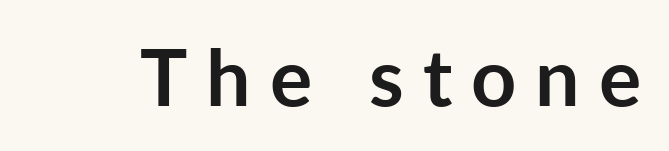
The image shows 79 px semibold sans-serif type, upright; set unusually wide letter spacing (+0.24 em), not underlined; low stroke contrast and a medium x-height.
